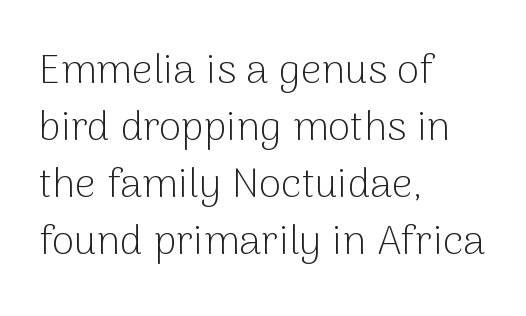
The image shows 41 px light sans-serif type, upright; set left-aligned, normal line spacing (1.39x), normal letter spacing, not underlined; low stroke contrast and a medium x-height.
